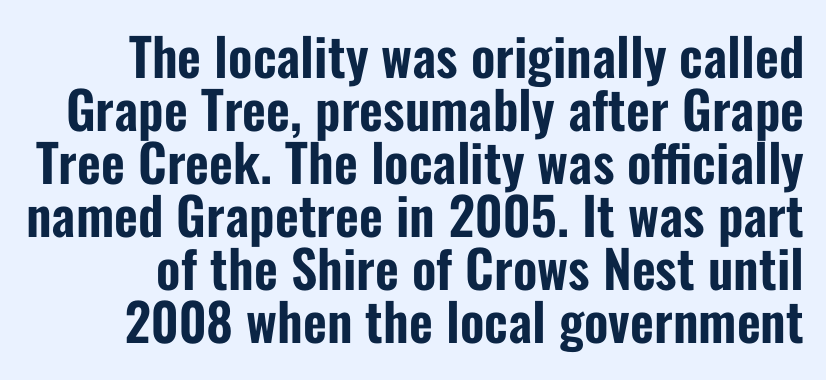
Q: Is the text italic (slanted)? A: No, it is upright.
Q: Is the typeface a serif or a sans-serif typeface? A: Sans-serif.
Q: Is the text underlined? A: No.
Q: Is the spacing between letters normal or unusually wide? A: Normal.
Q: Is the spacing between lines tight, normal or loose? A: Tight.
Q: Width (condensed, normal, or wide)? A: Condensed.
Q: Stroke contrast? A: Low.
Q: x-height? A: Medium.
Q: Monospaced? A: No.
